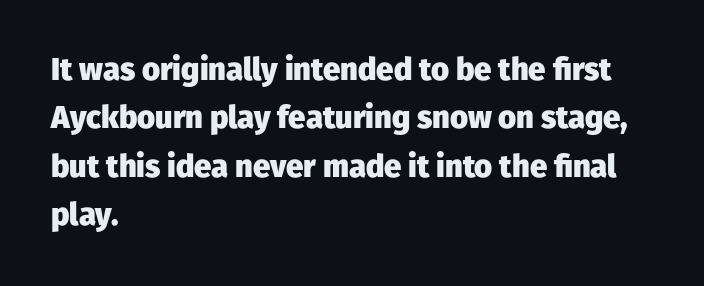
This rendering employs a face without finishing strokes, i.e., a sans-serif. Honestly, the letter spacing is just normal — you wouldn't notice it. Students, this is bold: see how much ink each stroke carries. You can tell it's not italic because the verticals are truly vertical. In CSS terms this would be text-align: left.
